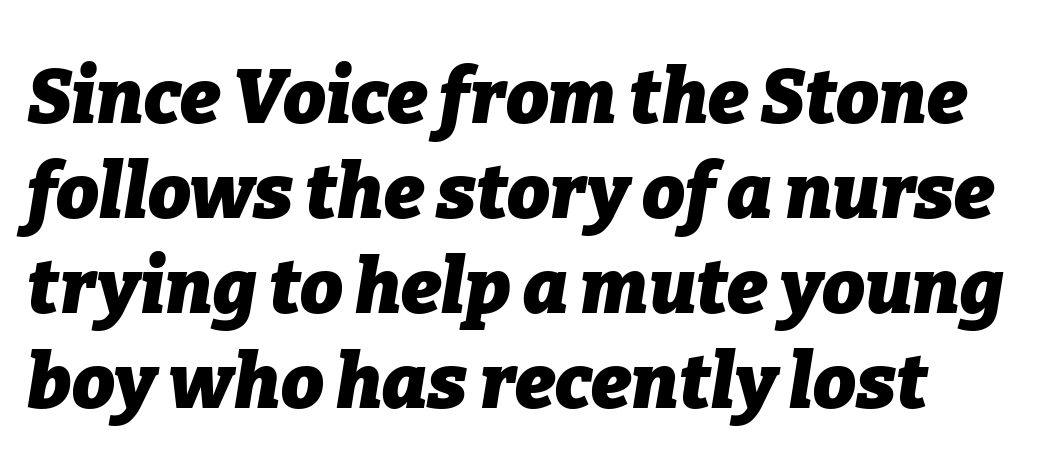
{"italic": "yes", "lean": "right", "slant_degrees": 9, "bold": "yes", "weight": "heavy", "width": "normal", "stroke_contrast": "low", "x_height": "medium", "monospaced": "no", "underline": "no", "line_spacing": "normal", "line_spacing_ratio": 1.25, "letter_spacing": "normal", "letter_spacing_em": 0.0, "glyph_px": 76}
